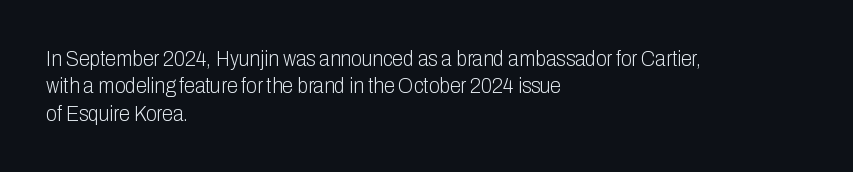
Counters stay open thanks to moderate or lighter strokes. All the whitespace from short lines collects on the right. Normally led — the rows are evenly, conventionally spaced. The glyphs are unaccompanied by any horizontal stroke below them.
